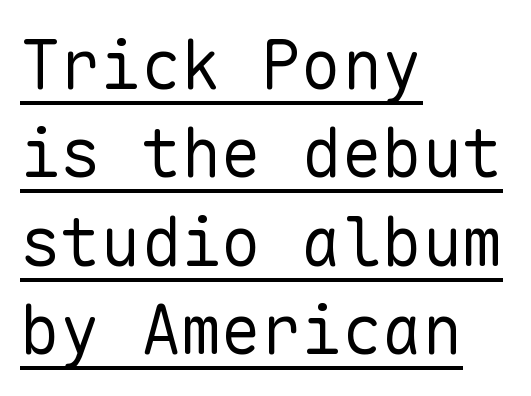
The rendering shows plain stroke endings on the letterforms — a sans-serif design. Each line starts at the same left margin while the right side varies. A typesetter would mark this as roman, not italic. Note the uniform advance width — an 'i' takes as much space as an 'm'.
